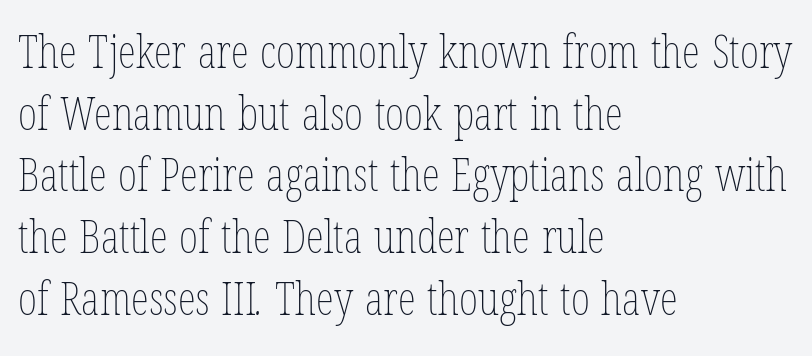
{"bold": "no", "weight": "thin", "width": "condensed", "stroke_contrast": "low", "x_height": "medium", "monospaced": "no", "underline": "no", "align": "left", "line_spacing": "normal", "line_spacing_ratio": 1.34, "letter_spacing": "normal", "letter_spacing_em": 0.0, "glyph_px": 46}
